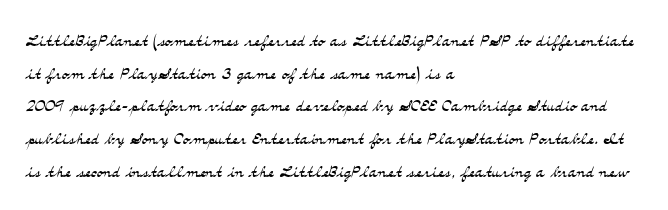
The image shows 23 px text type; set left-aligned, normal line spacing (1.42x), normal letter spacing, not underlined.
